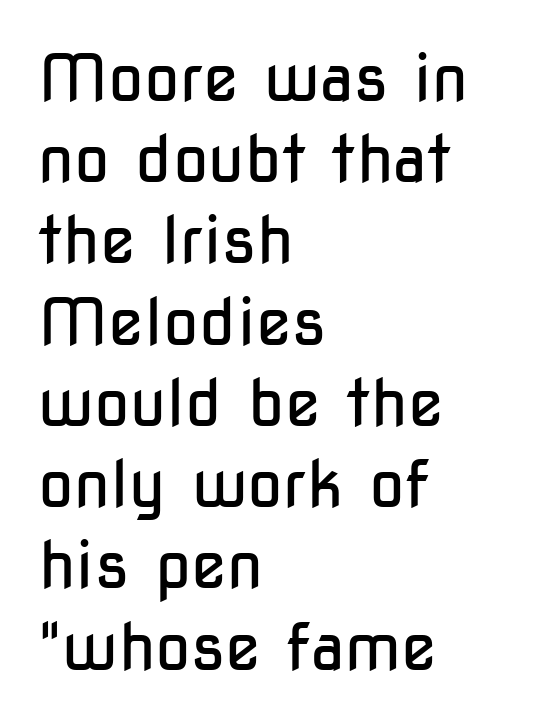
Q: Is the text bold? A: No.
Q: Is the text italic (slanted)? A: No, it is upright.
Q: Is the typeface a serif or a sans-serif typeface? A: Sans-serif.
Q: Is the text underlined? A: No.
Q: How is the paragraph aligned? A: Left-aligned.
Q: Is the spacing between letters normal or unusually wide? A: Normal.
Q: Is the spacing between lines tight, normal or loose? A: Normal.
Q: Width (condensed, normal, or wide)? A: Condensed.
Q: Stroke contrast? A: Low.
Q: x-height? A: Medium.
Q: Monospaced? A: No.
